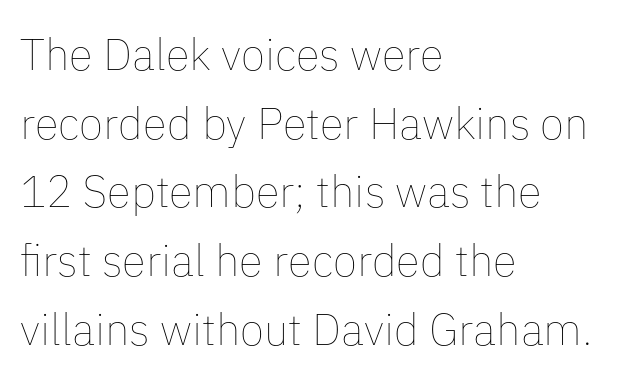
Q: Is the text bold? A: No.
Q: Is the text italic (slanted)? A: No, it is upright.
Q: Is the text underlined? A: No.
Q: How is the paragraph aligned? A: Left-aligned.
Q: Is the spacing between letters normal or unusually wide? A: Normal.
Q: Is the spacing between lines tight, normal or loose? A: Normal.
Q: Width (condensed, normal, or wide)? A: Normal.
Q: Stroke contrast? A: Low.
Q: x-height? A: Medium.
Q: Monospaced? A: No.
